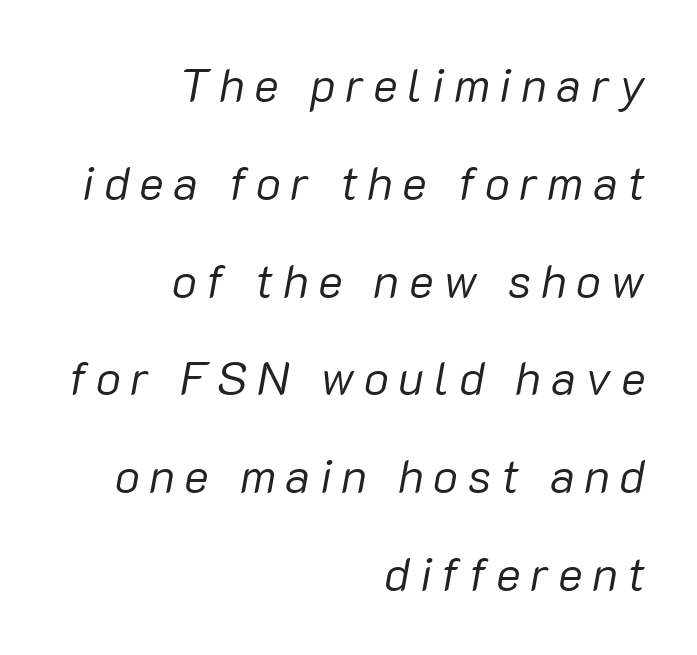
The image shows 47 px regular-weight type, italic (leaning right); set right-aligned, loose line spacing (2.08x), unusually wide letter spacing (+0.2 em), not underlined; low stroke contrast and a medium x-height.
